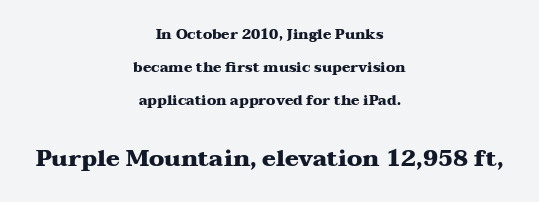
Q: Is the text bold? A: Yes.
Q: Is the text italic (slanted)? A: No, it is upright.
Q: Is the text underlined? A: No.
Q: How is the paragraph aligned? A: Centered.
Q: Is the spacing between letters normal or unusually wide? A: Normal.
Q: Is the spacing between lines tight, normal or loose? A: Loose.
Q: Which block of text is set in a larger size, the first (top) or the second (bottom)? A: The second (bottom) one.
